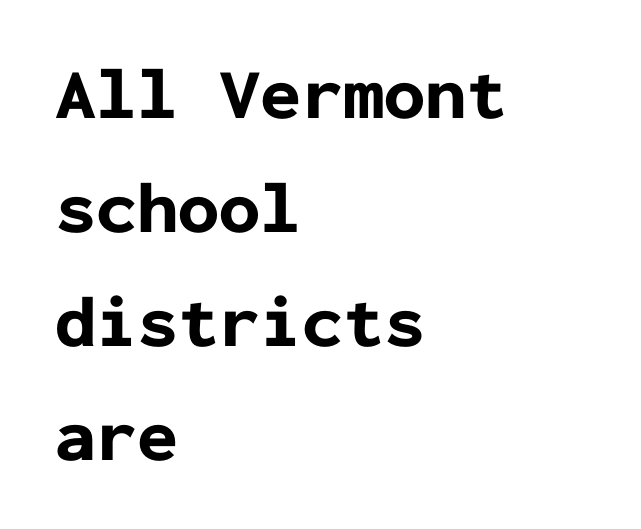
You can tell from the bare stems that sans-serif type was used. Underline: absent. Rows of type keep a routine distance in the vertical direction. Unlike italic type, these characters show no tilt at all.
